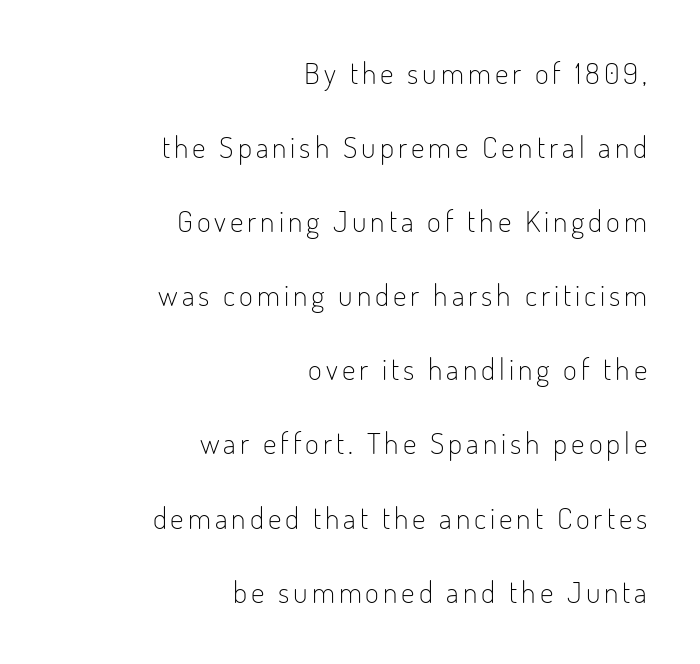
{"serif": "no", "italic": "no", "bold": "no", "weight": "light", "width": "condensed", "stroke_contrast": "low", "x_height": "small", "monospaced": "no", "underline": "no", "align": "right", "line_spacing": "loose", "line_spacing_ratio": 2.47, "glyph_px": 30}
